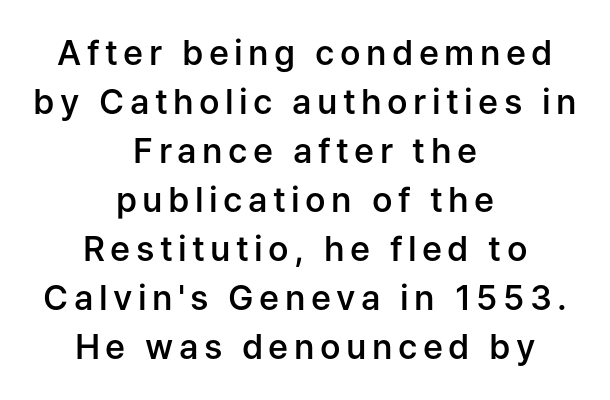
The image shows 34 px semibold sans-serif type, upright; set centered, normal line spacing (1.44x), not underlined; low stroke contrast and a medium x-height.
